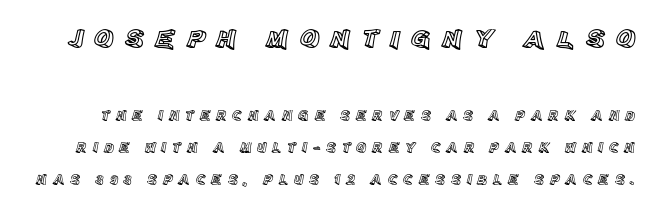
The image shows 27 px text type; set loose line spacing (2.3x), unusually wide letter spacing (+0.4 em), not underlined; the first (top) block is 1.93x larger.
